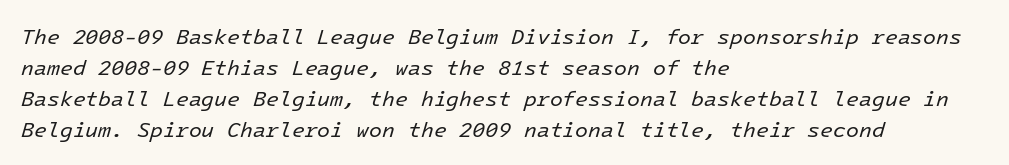
Just letters on the line, the space beneath them empty. Summary of vertical rhythm: regular, with standard interline spacing. Unbolded letterforms with no extra heft. Quick note: italic.
